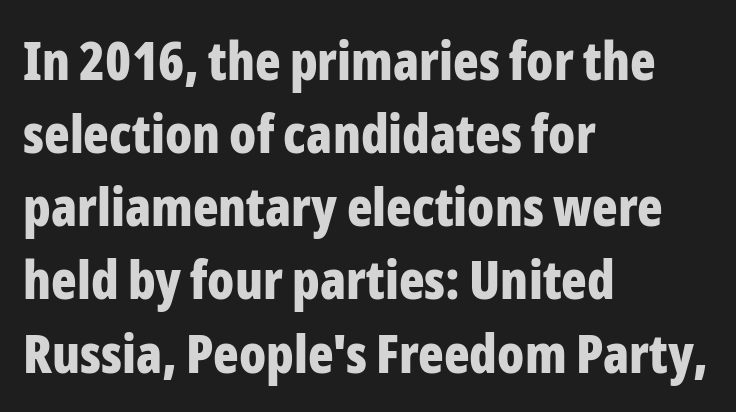
{"serif": "no", "italic": "no", "bold": "yes", "weight": "bold", "width": "condensed", "stroke_contrast": "low", "x_height": "medium", "monospaced": "no", "underline": "no", "align": "left", "line_spacing": "normal", "line_spacing_ratio": 1.38, "letter_spacing": "normal", "letter_spacing_em": 0.0, "glyph_px": 53}
